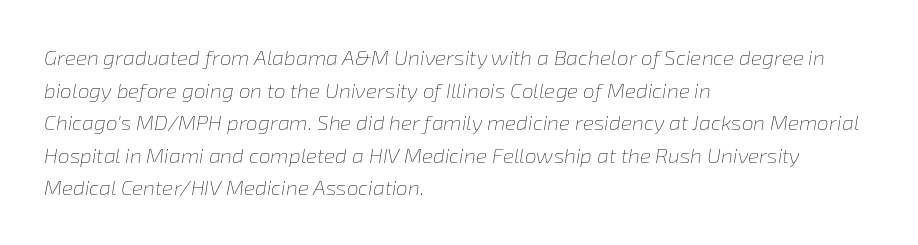
Q: Is the text bold? A: No.
Q: Is the text italic (slanted)? A: Yes, it leans right by about 8 degrees.
Q: Is the text underlined? A: No.
Q: How is the paragraph aligned? A: Left-aligned.
Q: Is the spacing between letters normal or unusually wide? A: Normal.
Q: Is the spacing between lines tight, normal or loose? A: Normal.
